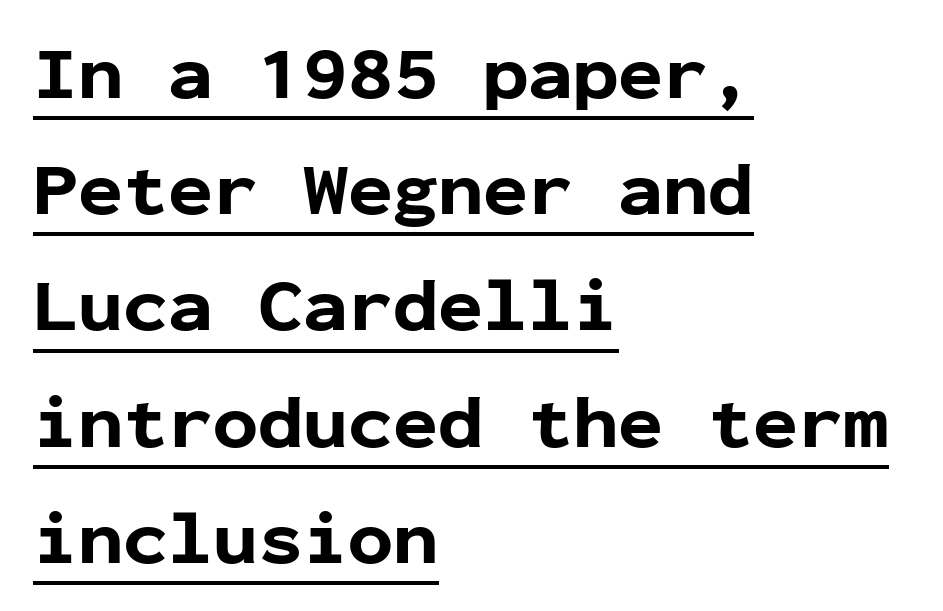
Q: Is the text bold? A: Yes.
Q: Is the text italic (slanted)? A: No, it is upright.
Q: Is the typeface a serif or a sans-serif typeface? A: Sans-serif.
Q: Is the text underlined? A: Yes.
Q: How is the paragraph aligned? A: Left-aligned.
Q: Is the spacing between letters normal or unusually wide? A: Normal.
Q: Is the spacing between lines tight, normal or loose? A: Normal.
Q: Width (condensed, normal, or wide)? A: Normal.
Q: Stroke contrast? A: Low.
Q: x-height? A: Medium.
Q: Monospaced? A: Yes.
